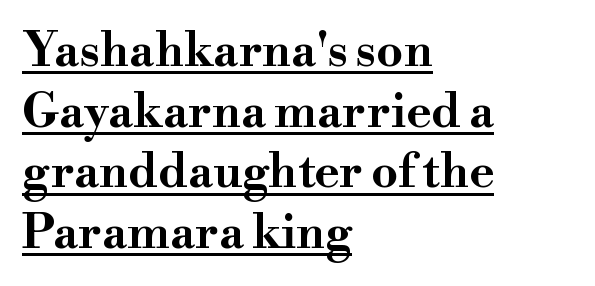
The vertical gap from one line to the next is medium. Notice how a bar underscores the lettering throughout. This sample is left-justified, so line endings fall wherever the words run out. Spacing verdict: proportional, widths tailored to each character. Words appear dense and cohesive because spacing is normal. To sum up the face: it has serifs.
